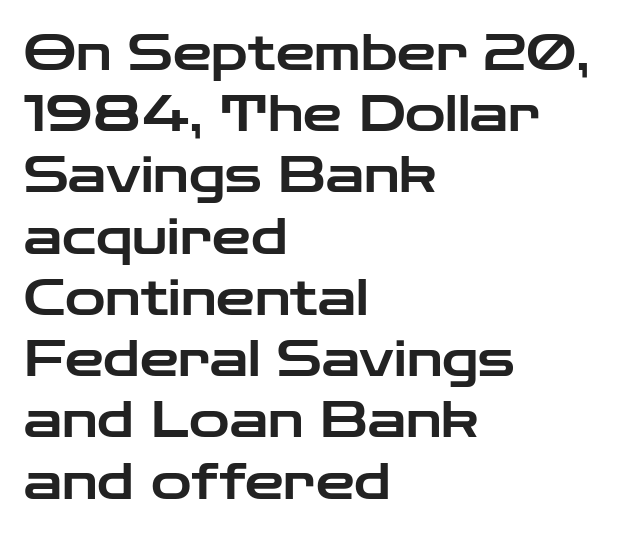
The rendering uses a moderate line-height, typical for paragraphs. This rendering leaves character spacing at its baseline value. Alignment: flush left. Nobody drew a line under any word here.
